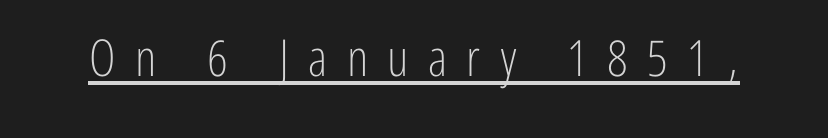
Q: Is the text bold? A: No.
Q: Is the text italic (slanted)? A: No, it is upright.
Q: Is the typeface a serif or a sans-serif typeface? A: Sans-serif.
Q: Is the text underlined? A: Yes.
Q: Is the spacing between letters normal or unusually wide? A: Unusually wide.
Q: Width (condensed, normal, or wide)? A: Condensed.
Q: Stroke contrast? A: Low.
Q: x-height? A: Medium.
Q: Monospaced? A: No.
